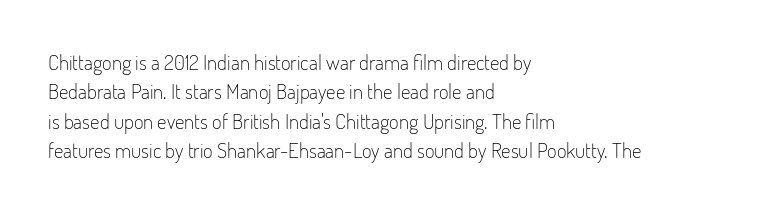
Q: Is the text bold? A: No.
Q: Is the text italic (slanted)? A: No, it is upright.
Q: Is the text underlined? A: No.
Q: How is the paragraph aligned? A: Left-aligned.
Q: Is the spacing between letters normal or unusually wide? A: Normal.
Q: Is the spacing between lines tight, normal or loose? A: Normal.
